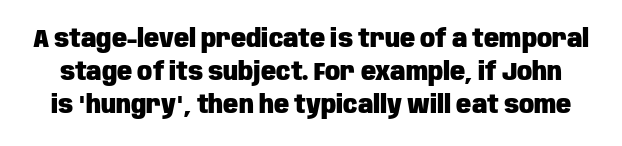
Q: Is the text bold? A: Yes.
Q: Is the text italic (slanted)? A: No, it is upright.
Q: Is the text underlined? A: No.
Q: Is the spacing between letters normal or unusually wide? A: Normal.
Q: Is the spacing between lines tight, normal or loose? A: Normal.
